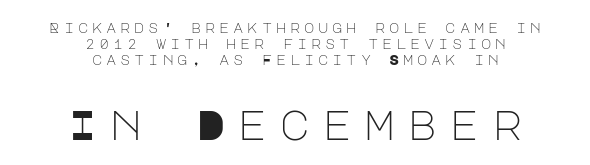
The image shows 42 px light sans-serif type, upright; set centered, tight line spacing (1.15x), unusually wide letter spacing (+0.27 em), not underlined; the second (bottom) block is 3.0x larger; low stroke contrast and a large x-height.
